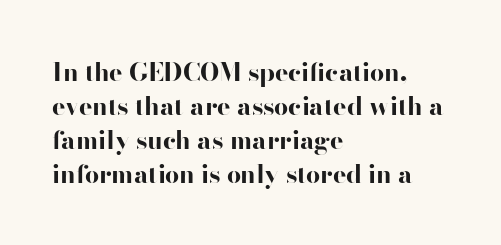
Just letters on the line, the space beneath them empty. No italicization has been applied; the sample stays upright. The rows are spaced the way most documents space them. The glyphs have the mass of a bold cut. Look at the tracking — it's just the regular setting, nothing added. Each line starts at the same left margin while the right side varies.
